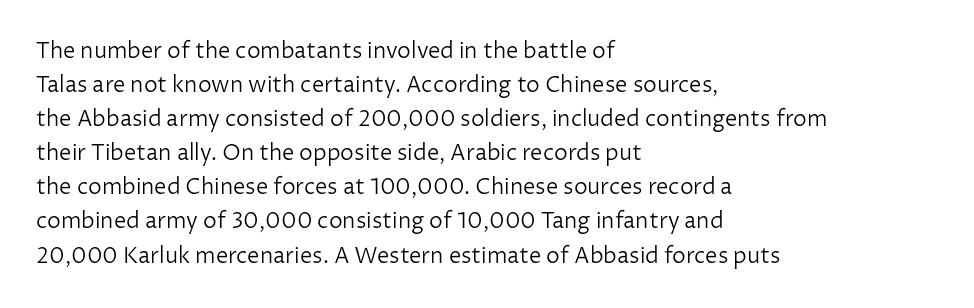
The image shows 22 px text type, upright; set left-aligned, normal line spacing (1.55x), normal letter spacing, not underlined.
